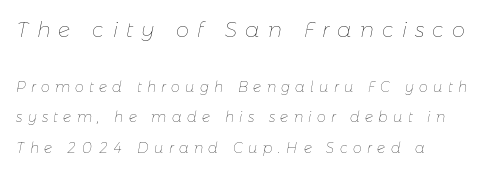
The image shows 21 px text type, italic (leaning right); set loose line spacing (2.16x), unusually wide letter spacing (+0.38 em), not underlined; the first (top) block is 1.5x larger.
